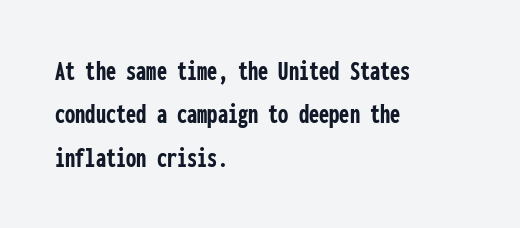
Q: Is the text bold? A: Yes.
Q: Is the text italic (slanted)? A: No, it is upright.
Q: Is the typeface a serif or a sans-serif typeface? A: Sans-serif.
Q: Is the text underlined? A: No.
Q: How is the paragraph aligned? A: Left-aligned.
Q: Is the spacing between letters normal or unusually wide? A: Normal.
Q: Is the spacing between lines tight, normal or loose? A: Normal.
Q: Width (condensed, normal, or wide)? A: Condensed.
Q: Stroke contrast? A: Low.
Q: x-height? A: Medium.
Q: Monospaced? A: Yes.
